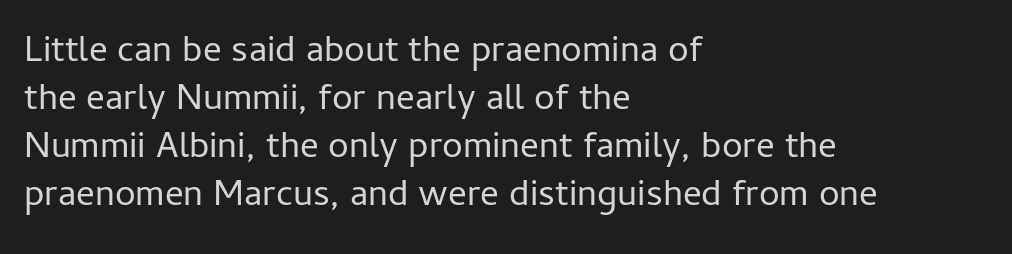
Italic: no, the glyphs are upright roman. The passage is arranged the way most books set body copy — flush left. The characters are drawn with everyday or finer stroke widths. Any mark beneath the type? The region is blank. There is no visible air inserted between adjacent glyphs. The face used here is proportionally spaced, like ordinary book or web type.
